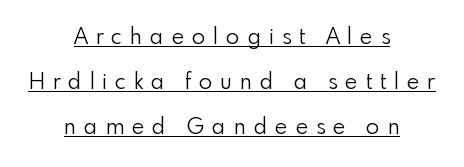
Ordinary non-slanted type is in use. Honestly, the letter spacing is so wide it's the main thing you notice. Horizontal bands of white between lines are thick stripes. This reads as an unemphasized weight, regular at the heaviest. The glyphs are accompanied by a horizontal stroke just below them. The rendering positions every line midway between the sides.
